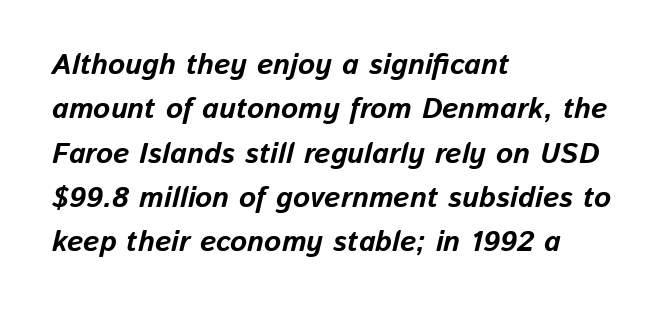
Q: Is the text bold? A: Yes.
Q: Is the text italic (slanted)? A: Yes, it leans right by about 13 degrees.
Q: Is the text underlined? A: No.
Q: How is the paragraph aligned? A: Left-aligned.
Q: Is the spacing between letters normal or unusually wide? A: Normal.
Q: Is the spacing between lines tight, normal or loose? A: Normal.
Q: Width (condensed, normal, or wide)? A: Normal.
Q: Stroke contrast? A: Low.
Q: x-height? A: Medium.
Q: Monospaced? A: No.
